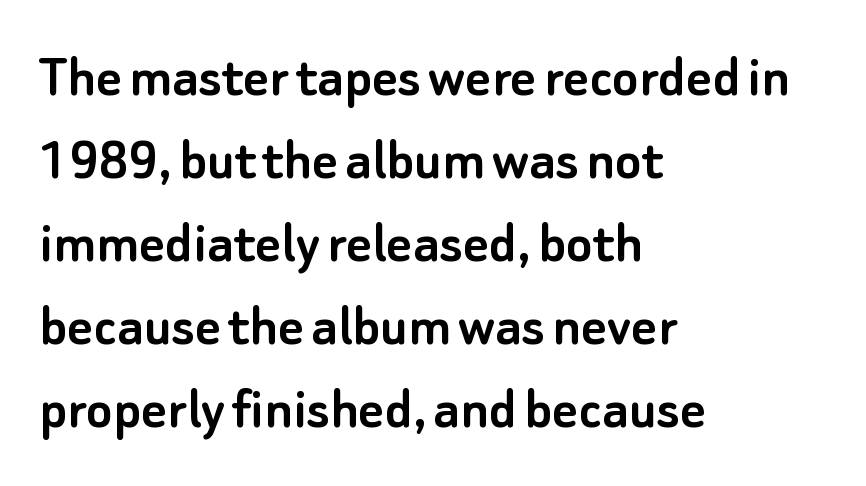
Q: Is the text italic (slanted)? A: No, it is upright.
Q: Is the typeface a serif or a sans-serif typeface? A: Sans-serif.
Q: Is the text underlined? A: No.
Q: How is the paragraph aligned? A: Left-aligned.
Q: Is the spacing between letters normal or unusually wide? A: Normal.
Q: Is the spacing between lines tight, normal or loose? A: Normal.
Q: Width (condensed, normal, or wide)? A: Normal.
Q: Stroke contrast? A: Low.
Q: x-height? A: Small.
Q: Monospaced? A: No.
